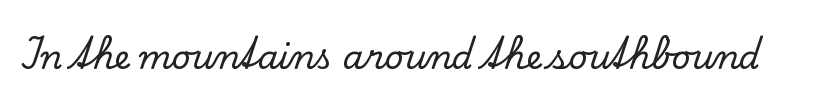
{"serif": "yes", "width": "normal", "stroke_contrast": "low", "x_height": "small", "monospaced": "no", "underline": "no", "letter_spacing": "normal", "letter_spacing_em": 0.0, "glyph_px": 33}
